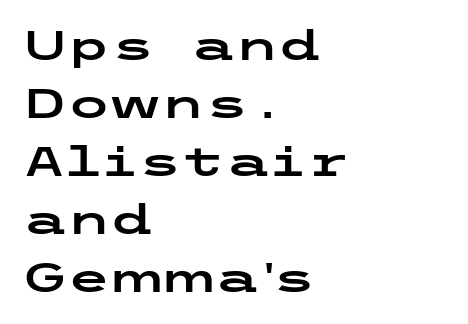
{"serif": "no", "italic": "no", "width": "wide", "stroke_contrast": "low", "x_height": "medium", "underline": "no", "align": "left", "line_spacing": "normal", "line_spacing_ratio": 1.45, "letter_spacing": "normal", "letter_spacing_em": 0.0, "glyph_px": 40}
